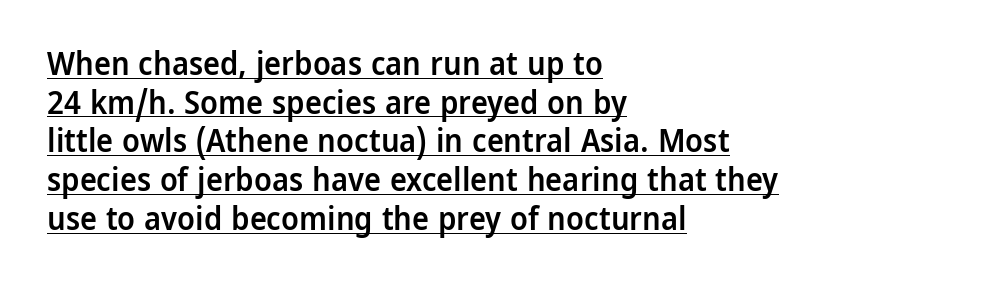
{"serif": "no", "italic": "no", "bold": "semi", "weight": "semibold", "width": "normal", "stroke_contrast": "low", "x_height": "medium", "monospaced": "no", "underline": "yes", "align": "left", "line_spacing_ratio": 1.21, "letter_spacing": "normal", "letter_spacing_em": 0.0, "glyph_px": 32}
